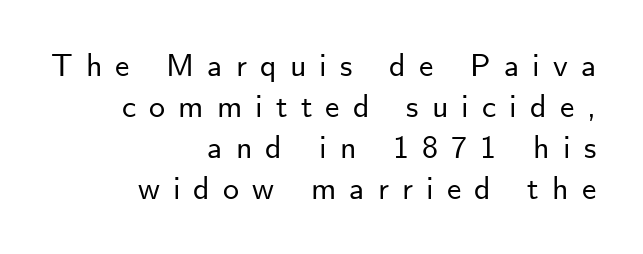
The image shows 32 px sans-serif type, upright; set right-aligned, normal line spacing (1.28x), unusually wide letter spacing (+0.41 em), not underlined; low stroke contrast and a small x-height.
